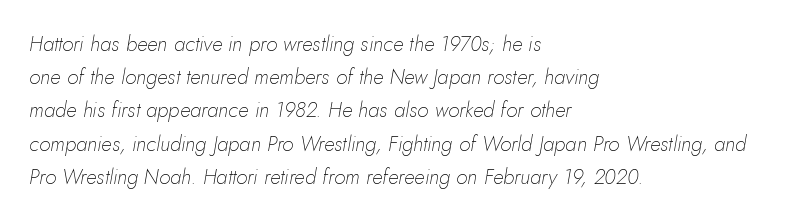
Q: Is the text bold? A: No.
Q: Is the text italic (slanted)? A: Yes, it leans right by about 10 degrees.
Q: Is the text underlined? A: No.
Q: How is the paragraph aligned? A: Left-aligned.
Q: Is the spacing between letters normal or unusually wide? A: Normal.
Q: Is the spacing between lines tight, normal or loose? A: Normal.
